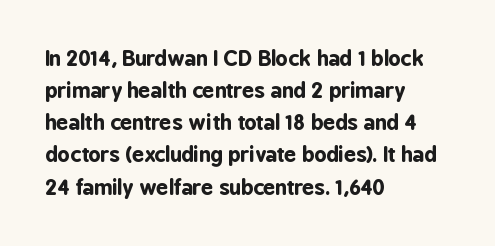
Tracking value appears to be zero — textbook default spacing. Is the type bold? Yes — the strokes are clearly thick and heavy. The block of text has a typical density, with ordinary space between rows. The rag falls on the right side of this text block. Words float on clear page, feet unadorned.
